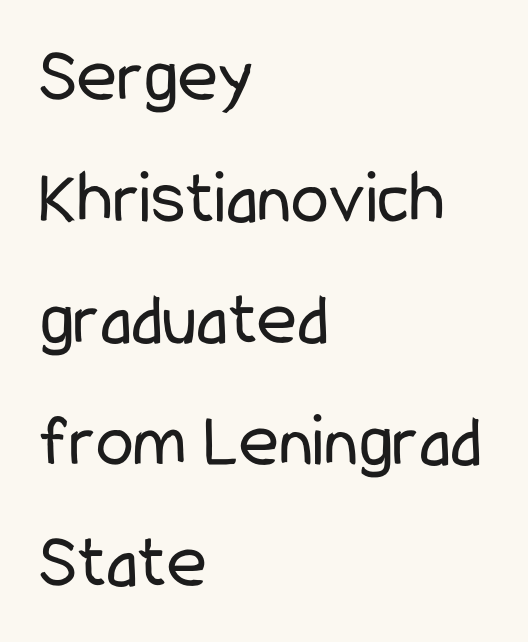
The image shows 76 px regular-weight, condensed sans-serif type, upright; set left-aligned, normal line spacing (1.6x), normal letter spacing, not underlined; low stroke contrast and a medium x-height.
